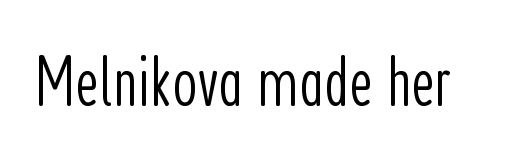
{"serif": "no", "italic": "no", "bold": "no", "weight": "light", "width": "condensed", "stroke_contrast": "low", "x_height": "medium", "monospaced": "no", "underline": "no", "letter_spacing": "normal", "letter_spacing_em": 0.0, "glyph_px": 72}
